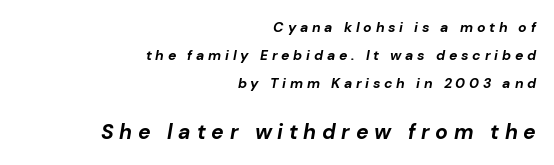
Caption: multi-line text, flush right, ragged left. The designer gave the closing block more size than the opening block. Italic: yes, the glyphs are oblique. In terms of weight, the rendering is a true, heavy bold. Baseline-to-baseline distance is far greater than the letter height.
